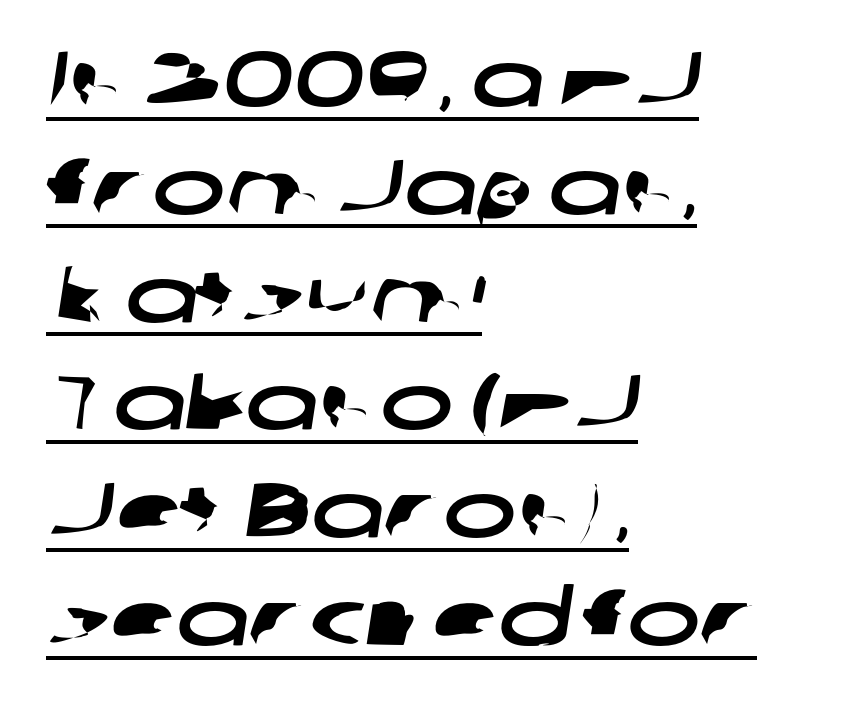
{"serif": "no", "width": "wide", "stroke_contrast": "low", "x_height": "medium", "monospaced": "no", "underline": "yes", "align": "left", "line_spacing": "normal", "line_spacing_ratio": 1.4, "letter_spacing": "normal", "letter_spacing_em": 0.0, "glyph_px": 77}
